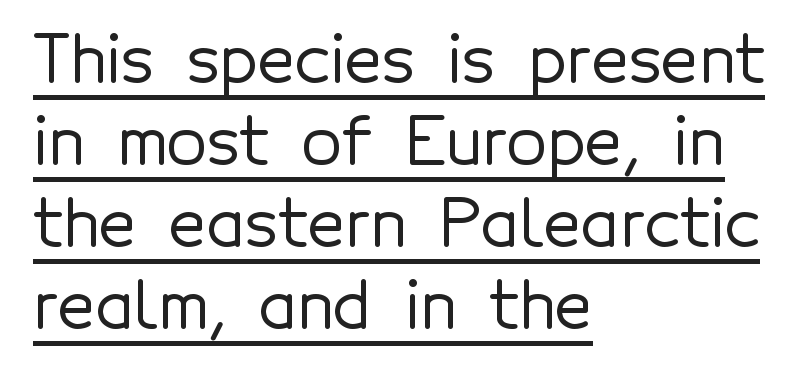
The passage shown is typed in a proportional face where columns would drift. The words here are underlined. The rendering uses a moderate line-height, typical for paragraphs. Inter-character spacing is left at the font's built-in metrics.
